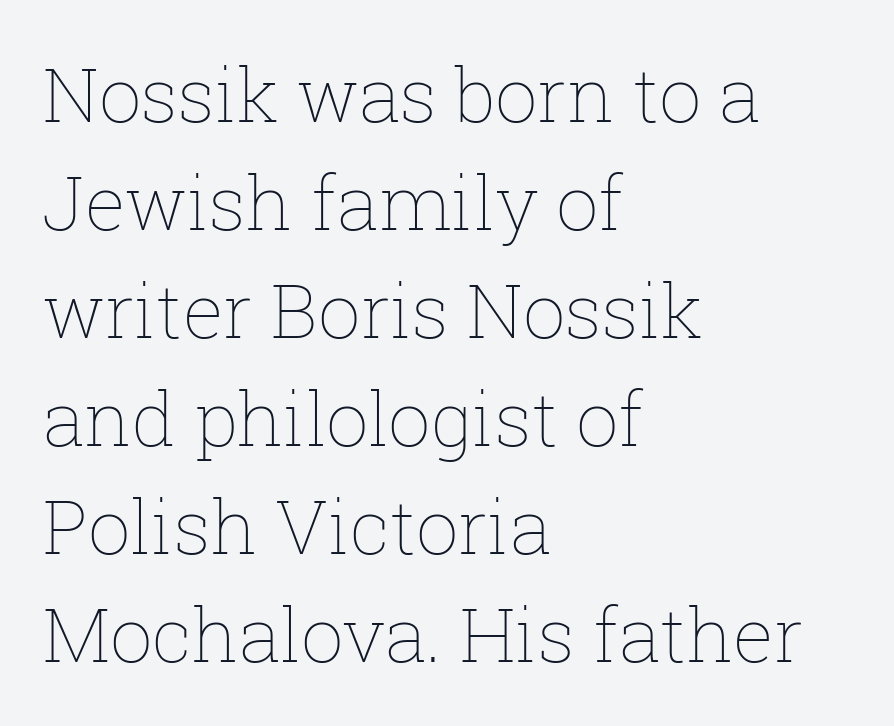
Q: Is the text bold? A: No.
Q: Is the text italic (slanted)? A: No, it is upright.
Q: Is the text underlined? A: No.
Q: How is the paragraph aligned? A: Left-aligned.
Q: Is the spacing between letters normal or unusually wide? A: Normal.
Q: Is the spacing between lines tight, normal or loose? A: Normal.
Q: Width (condensed, normal, or wide)? A: Normal.
Q: Stroke contrast? A: Low.
Q: x-height? A: Medium.
Q: Monospaced? A: No.
